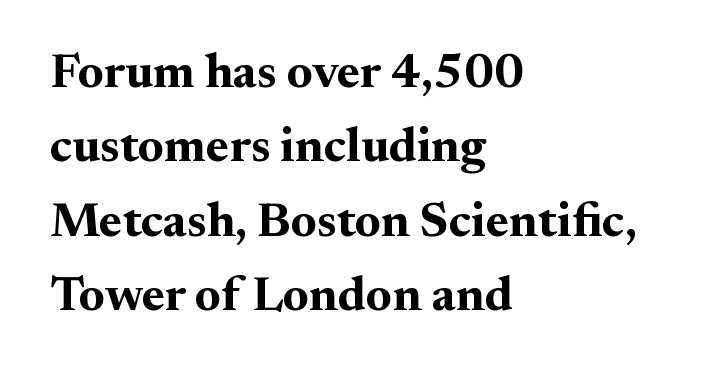
Here the glyphs are tracked normally, forming tight word shapes. Compared with an ordinary text face, these strokes are far heavier — a full bold. I'd call this a serif setting — the letters wear small feet. If you measured baseline to baseline, you'd find a middling distance. Compared with a centered layout, this one pins lines to the left instead. Bare-footed words on every line.
